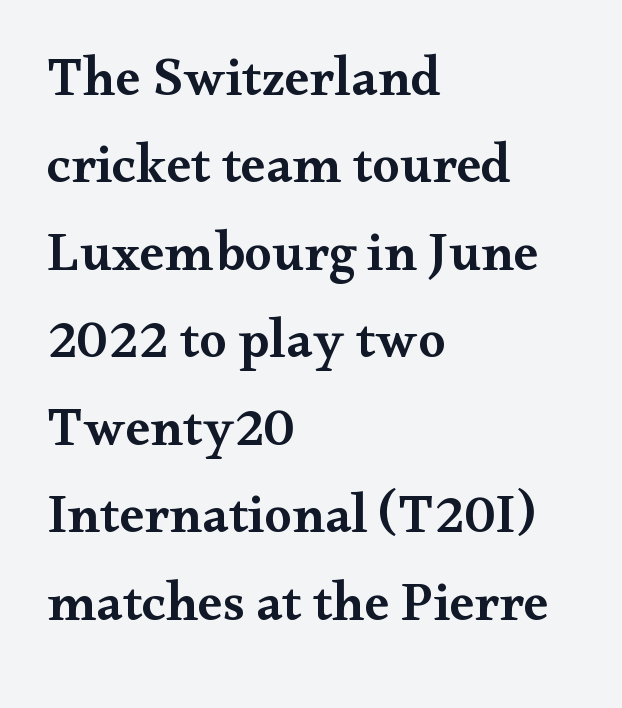
The image shows 55 px semibold, wide serif type, upright; set left-aligned, normal line spacing (1.59x), normal letter spacing, not underlined; medium stroke contrast and a small x-height.
